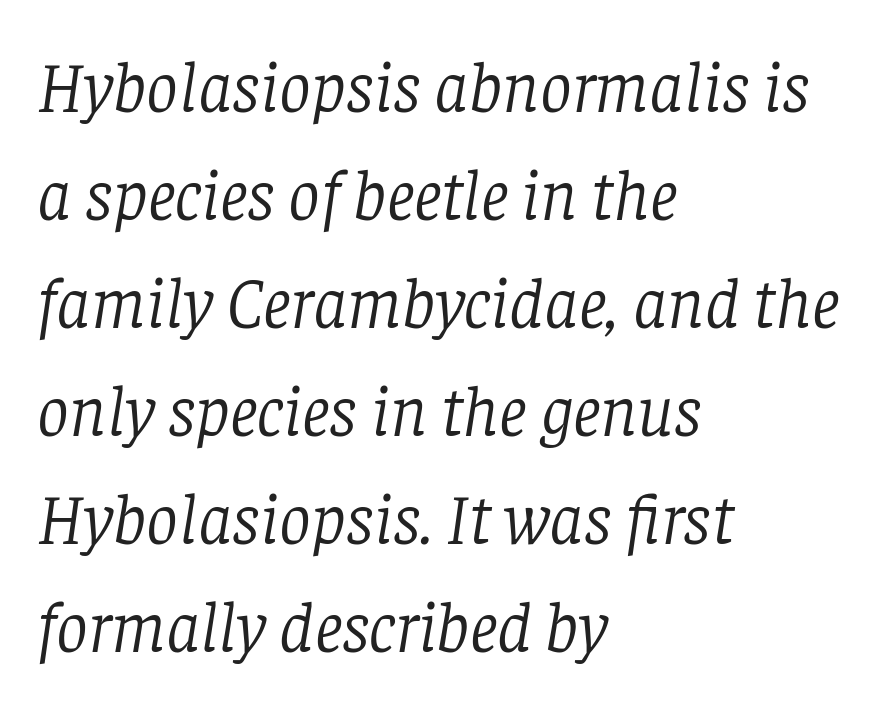
{"serif": "yes", "italic": "yes", "lean": "right", "slant_degrees": 8, "bold": "no", "weight": "light", "width": "normal", "stroke_contrast": "low", "x_height": "large", "monospaced": "no", "underline": "no", "align": "left", "line_spacing": "normal", "line_spacing_ratio": 1.52, "letter_spacing": "normal", "letter_spacing_em": 0.0, "glyph_px": 71}
